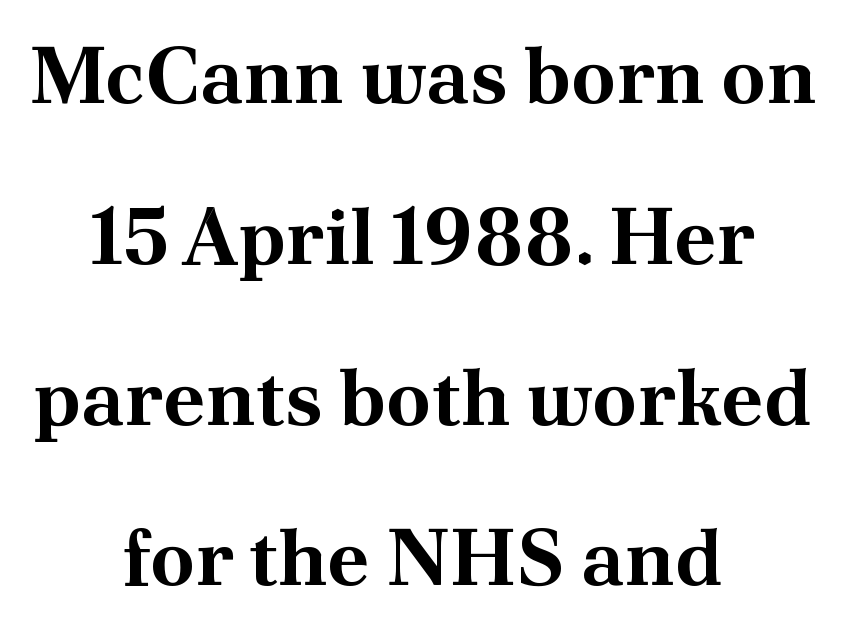
Ascenders rise straight up at ninety degrees. Students, note that the glyphs here touch the page at normal intervals. The glyphs have the mass of a bold cut. This sample has the flowing, uneven cadence of proportional lettering.
